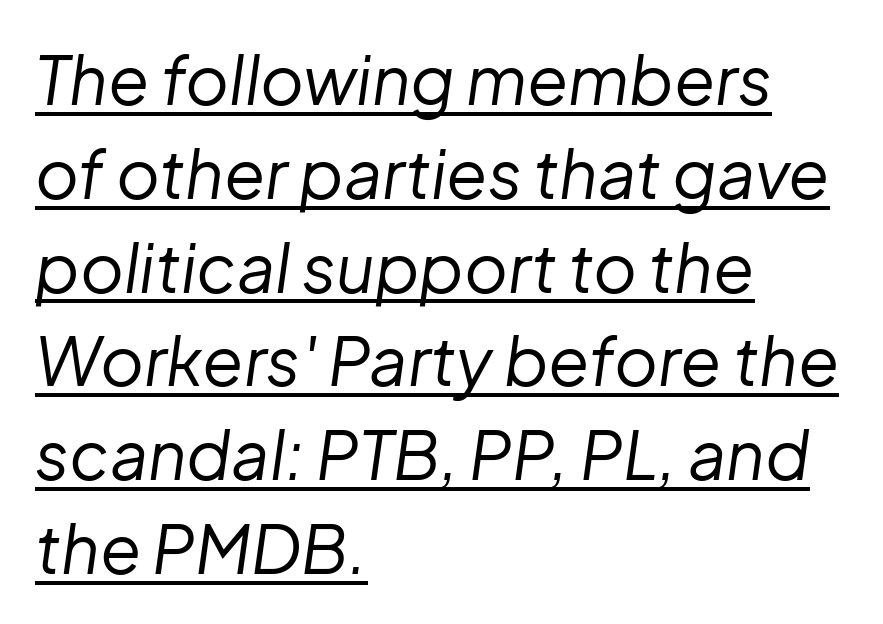
The image shows 67 px regular-weight type, italic (leaning right); set left-aligned, normal line spacing (1.4x), normal letter spacing, underlined; low stroke contrast and a medium x-height.
